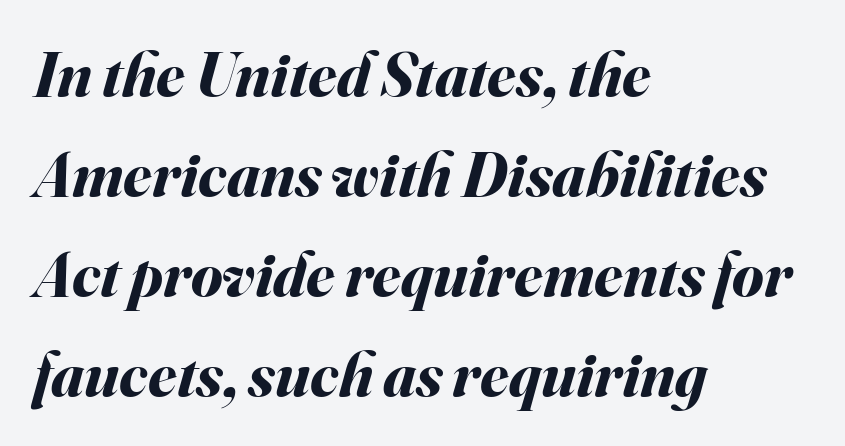
Thick stems and heavy bowls — unmistakably bold. Observe the ordinary spacing: letters are neighbours, not strangers. Think of a printed novel: that variable character pitch is what you see here. The gap between lines stays unmarked.
